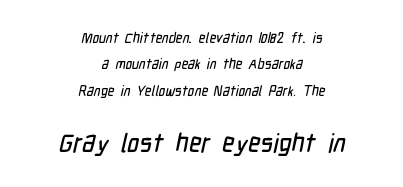
Q: Is the text underlined? A: No.
Q: How is the paragraph aligned? A: Centered.
Q: Is the spacing between letters normal or unusually wide? A: Normal.
Q: Which block of text is set in a larger size, the first (top) or the second (bottom)? A: The second (bottom) one.
